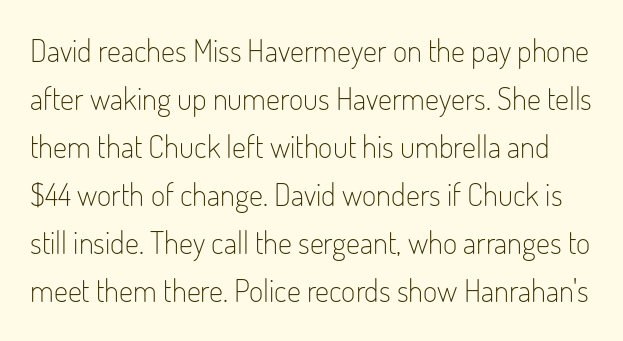
The image shows 31 px light, condensed sans-serif type, upright; set normal line spacing (1.55x), normal letter spacing, not underlined; low stroke contrast and a small x-height.
